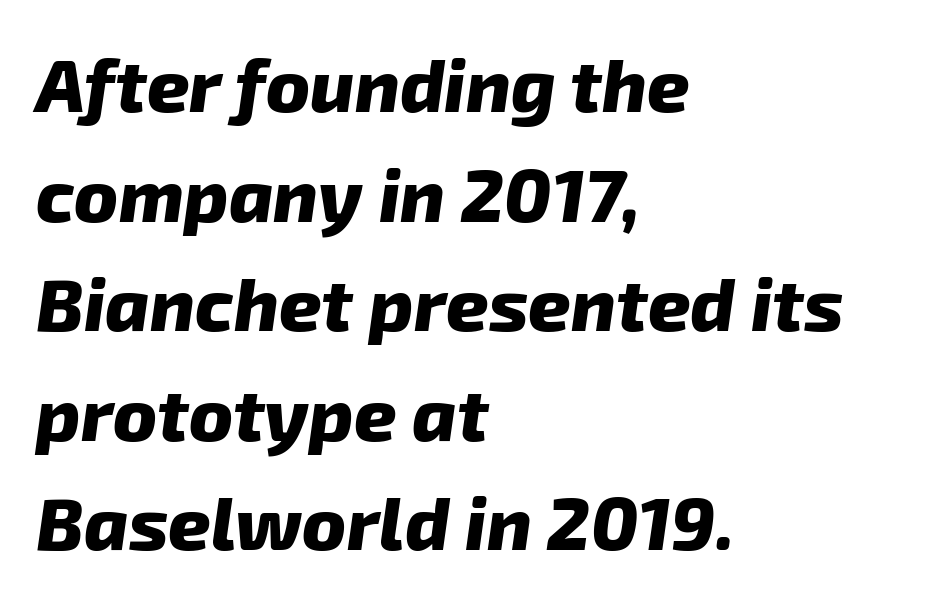
Thick stems and heavy bowls — unmistakably bold. This sample keeps an unexceptional amount of space between lines. Do the characters align in a grid? No, the font is proportional. These lines keep a tight, regular rhythm from letter to letter. Compared with a centered layout, this one pins lines to the left instead. A bare baseline throughout the passage.
